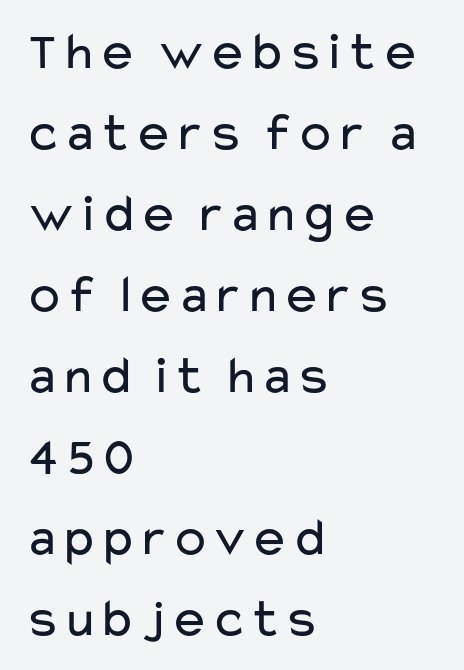
Unlike a traditional serif, this face leaves its strokes unadorned. The characters are drawn with everyday or finer stroke widths. Does the lettering tilt? It doesn't — this is upright. Honestly, the letter spacing is just normal — you wouldn't notice it. This sample has the flowing, uneven cadence of proportional lettering.
